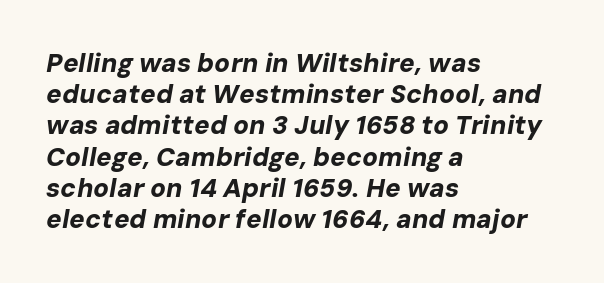
{"italic": "yes", "lean": "right", "slant_degrees": 10, "bold": "yes", "underline": "no", "align": "left", "line_spacing_ratio": 1.2, "letter_spacing": "normal", "letter_spacing_em": 0.0, "glyph_px": 26}
